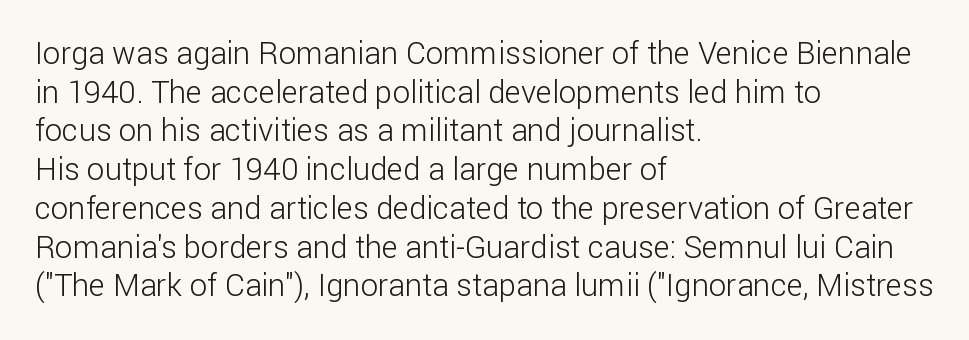
Has an underline been added? It has not. Stem width sits at or under what a default text font uses. Compared with a centered layout, this one pins lines to the left instead. Line spacing here is normal. Honestly, the letter spacing is just normal — you wouldn't notice it. These lines are rendered in a variable-pitch font.
